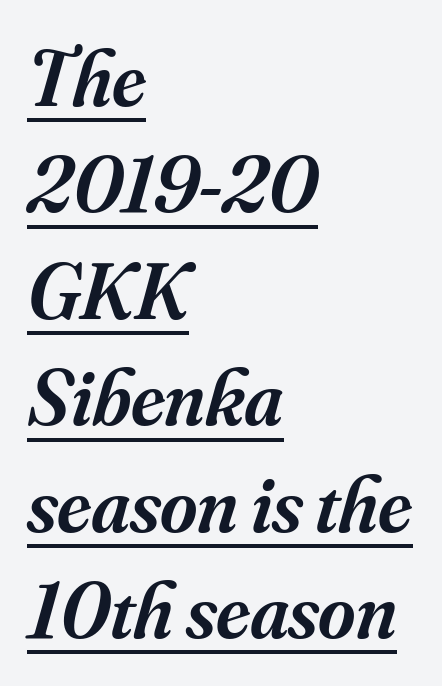
Q: Is the text bold? A: Semi-bold.
Q: Is the text italic (slanted)? A: Yes, it leans right by about 16 degrees.
Q: Is the typeface a serif or a sans-serif typeface? A: Serif.
Q: Is the text underlined? A: Yes.
Q: How is the paragraph aligned? A: Left-aligned.
Q: Is the spacing between letters normal or unusually wide? A: Normal.
Q: Is the spacing between lines tight, normal or loose? A: Normal.
Q: Width (condensed, normal, or wide)? A: Normal.
Q: Stroke contrast? A: Medium.
Q: x-height? A: Small.
Q: Monospaced? A: No.
